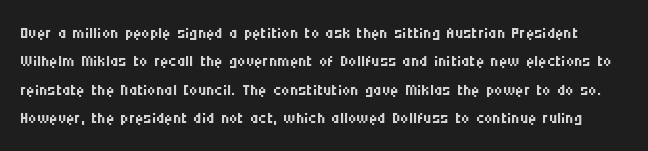
Q: Is the text bold? A: No.
Q: Is the text italic (slanted)? A: No, it is upright.
Q: Is the text underlined? A: No.
Q: Is the spacing between letters normal or unusually wide? A: Normal.
